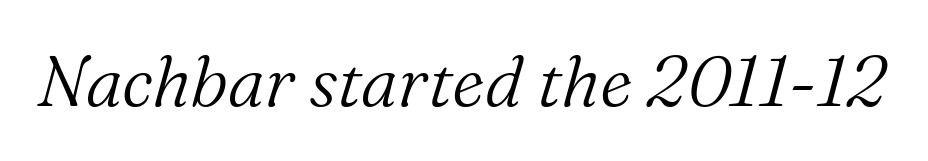
{"serif": "yes", "italic": "yes", "lean": "right", "slant_degrees": 16, "bold": "no", "weight": "light", "width": "normal", "stroke_contrast": "medium", "x_height": "medium", "monospaced": "no", "underline": "no", "letter_spacing": "normal", "letter_spacing_em": 0.0, "glyph_px": 70}
